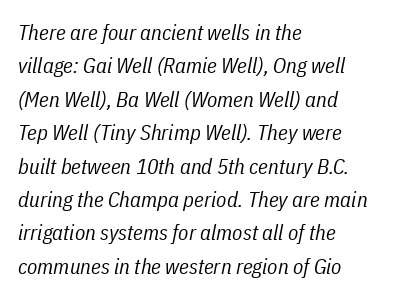
Has an underline been added? It has not. The letters are slanted; this is an italic face. Regular leading. The typesetting does not lean heavy: it is not bold. The tracking reads as untouched default to a designer's eye. If you drew a ruler down the left edge, every line would touch it.
